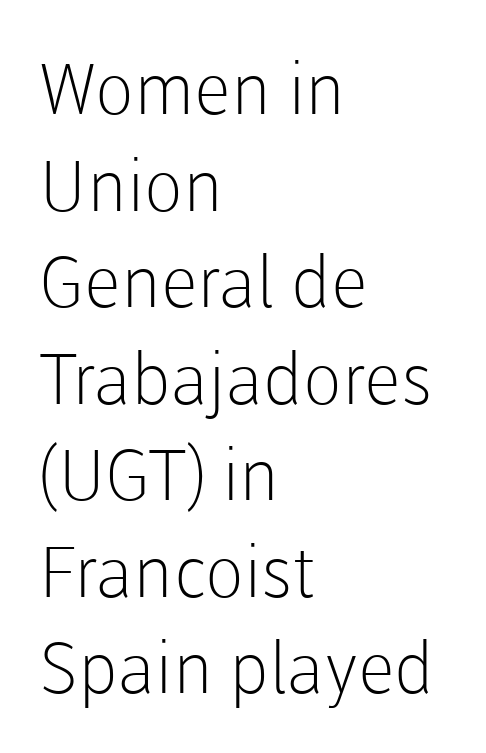
{"serif": "no", "italic": "no", "bold": "no", "weight": "light", "width": "normal", "stroke_contrast": "low", "x_height": "medium", "monospaced": "no", "underline": "no", "align": "left", "line_spacing": "normal", "line_spacing_ratio": 1.36, "letter_spacing": "normal", "letter_spacing_em": 0.0, "glyph_px": 71}
